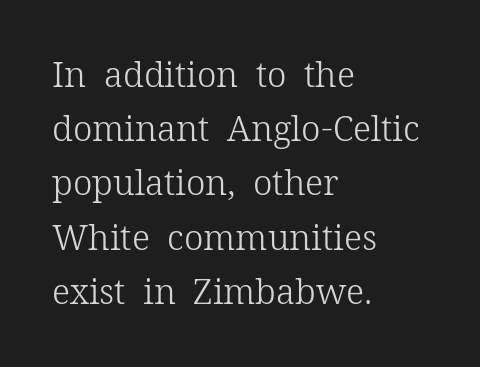
Descenders hang freely into open space. Teacher's note: observe the even left margin — that is flush-left alignment. I'd call this a serif setting — the letters wear small feet. Evenly set lines give the paragraph a standard silhouette. This is roman type, the default non-slanted kind.
